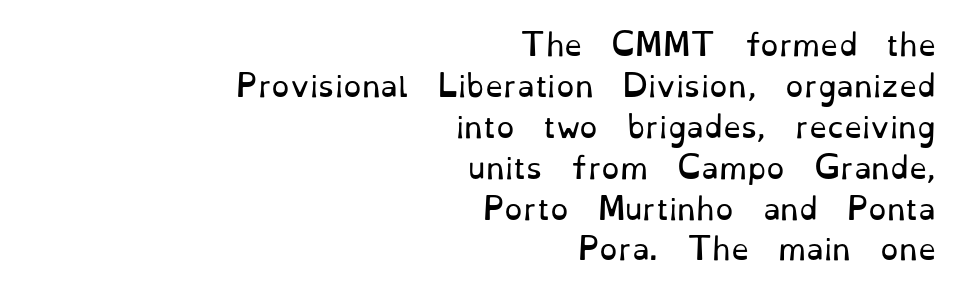
Q: Is the text bold? A: No.
Q: Is the text italic (slanted)? A: No, it is upright.
Q: Is the typeface a serif or a sans-serif typeface? A: Sans-serif.
Q: Is the text underlined? A: No.
Q: How is the paragraph aligned? A: Right-aligned.
Q: Is the spacing between letters normal or unusually wide? A: Normal.
Q: Is the spacing between lines tight, normal or loose? A: Normal.
Q: Width (condensed, normal, or wide)? A: Normal.
Q: Stroke contrast? A: Low.
Q: x-height? A: Small.
Q: Monospaced? A: No.
